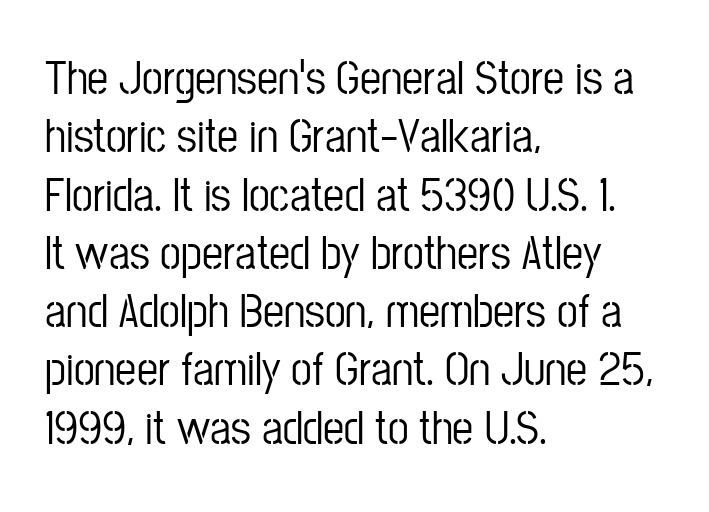
Q: Is the text italic (slanted)? A: No, it is upright.
Q: Is the typeface a serif or a sans-serif typeface? A: Sans-serif.
Q: Is the text underlined? A: No.
Q: How is the paragraph aligned? A: Left-aligned.
Q: Is the spacing between letters normal or unusually wide? A: Normal.
Q: Width (condensed, normal, or wide)? A: Condensed.
Q: Stroke contrast? A: Low.
Q: x-height? A: Medium.
Q: Monospaced? A: No.
